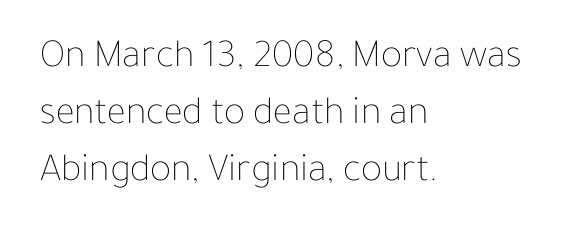
Q: Is the text bold? A: No.
Q: Is the text italic (slanted)? A: No, it is upright.
Q: Is the text underlined? A: No.
Q: How is the paragraph aligned? A: Left-aligned.
Q: Is the spacing between letters normal or unusually wide? A: Normal.
Q: Is the spacing between lines tight, normal or loose? A: Normal.
Q: Width (condensed, normal, or wide)? A: Normal.
Q: Stroke contrast? A: Low.
Q: x-height? A: Medium.
Q: Monospaced? A: No.
